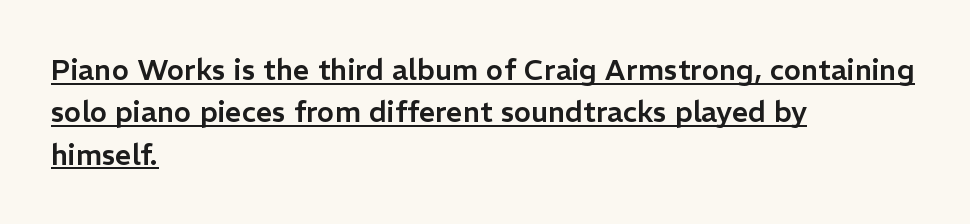
The face used here is proportionally spaced, like ordinary book or web type. The rag falls on the right side of this text block. These lines are composed in type without serifs. Honestly, the letter spacing is just normal — you wouldn't notice it.
